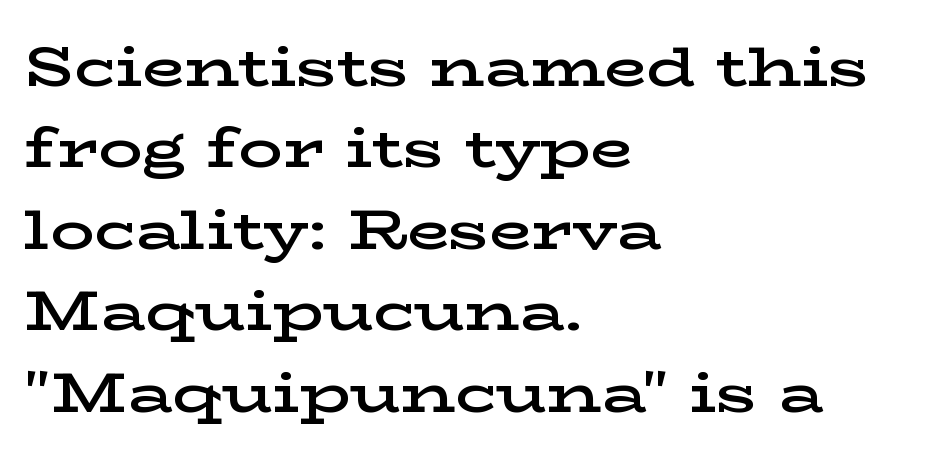
The glyphs have the mass of a demibold cut, below bold. One-word summary of the alignment: left. The passage shown is typed in a proportional face where columns would drift. A typesetter would label this face a serif. Leading matches the norm, producing a regular column. Only glyphs here, with clear space below each row.
